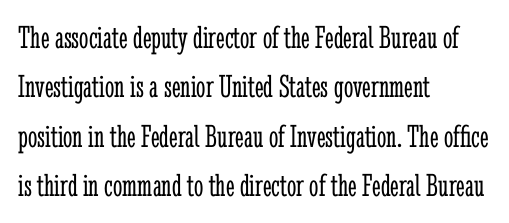
The image shows 33 px light, condensed serif type, upright; set left-aligned, normal line spacing (1.5x), normal letter spacing, not underlined; low stroke contrast and a medium x-height.
